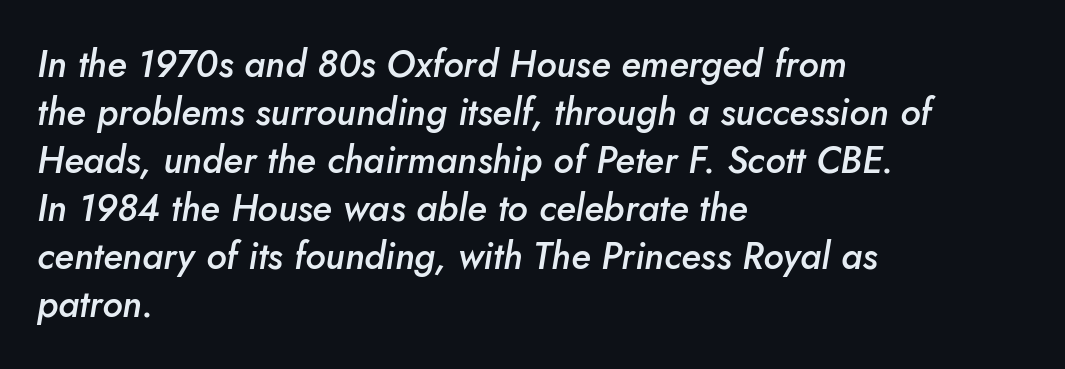
{"italic": "yes", "lean": "right", "slant_degrees": 10, "bold": "semi", "weight": "semibold", "width": "normal", "stroke_contrast": "low", "x_height": "small", "monospaced": "no", "underline": "no", "align": "left", "line_spacing": "normal", "line_spacing_ratio": 1.3, "letter_spacing": "normal", "letter_spacing_em": 0.0, "glyph_px": 37}
